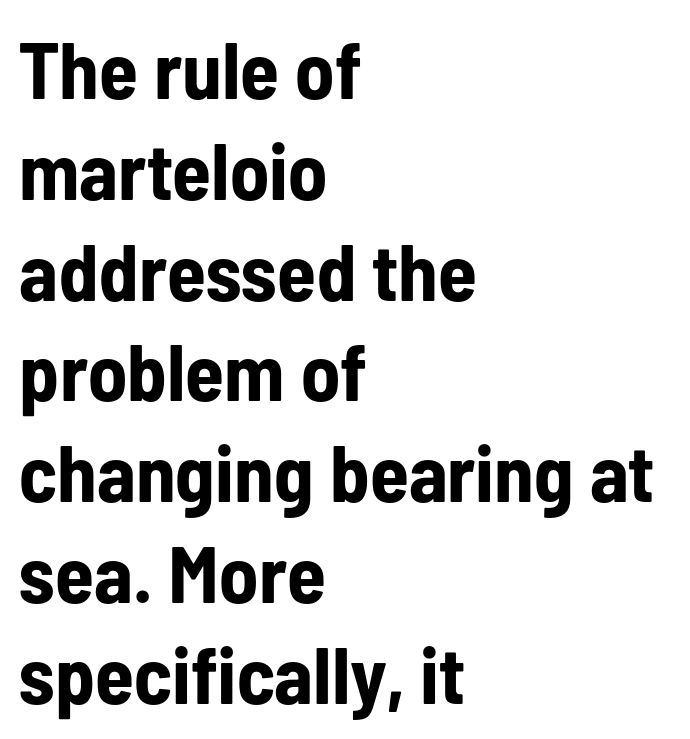
Q: Is the text bold? A: Yes.
Q: Is the text italic (slanted)? A: No, it is upright.
Q: Is the typeface a serif or a sans-serif typeface? A: Sans-serif.
Q: Is the text underlined? A: No.
Q: How is the paragraph aligned? A: Left-aligned.
Q: Is the spacing between letters normal or unusually wide? A: Normal.
Q: Is the spacing between lines tight, normal or loose? A: Normal.
Q: Width (condensed, normal, or wide)? A: Condensed.
Q: Stroke contrast? A: Low.
Q: x-height? A: Medium.
Q: Monospaced? A: No.
